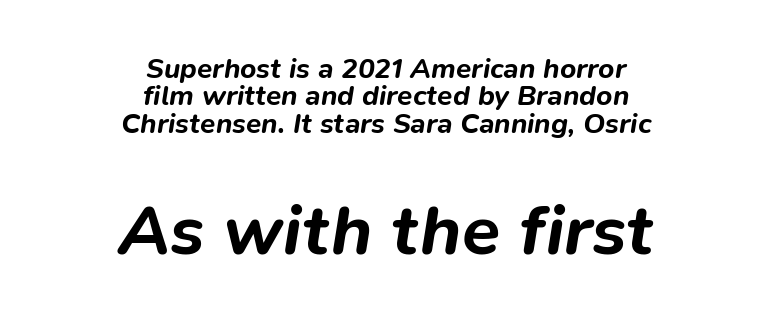
These lines were composed using italics. Character widths vary here, with narrow letters taking less room than wide ones. Each glyph is drawn with heavy, bold strokes. The space between consecutive lines is stingy.
